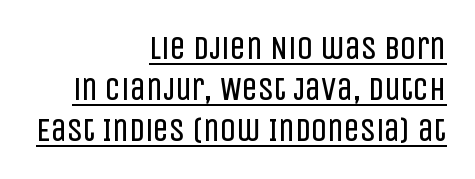
Q: Is the text bold? A: No.
Q: Is the text italic (slanted)? A: No, it is upright.
Q: Is the typeface a serif or a sans-serif typeface? A: Sans-serif.
Q: Is the text underlined? A: Yes.
Q: How is the paragraph aligned? A: Right-aligned.
Q: Is the spacing between letters normal or unusually wide? A: Normal.
Q: Is the spacing between lines tight, normal or loose? A: Normal.
Q: Width (condensed, normal, or wide)? A: Condensed.
Q: Stroke contrast? A: Low.
Q: x-height? A: Large.
Q: Monospaced? A: No.
